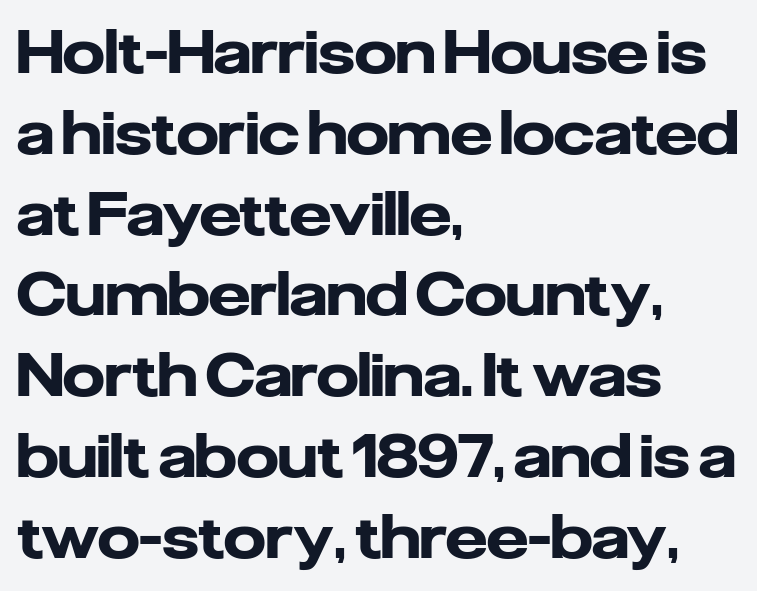
{"serif": "no", "italic": "no", "bold": "yes", "weight": "heavy", "width": "normal", "stroke_contrast": "low", "x_height": "medium", "monospaced": "no", "underline": "no", "align": "left", "line_spacing": "normal", "line_spacing_ratio": 1.37, "letter_spacing": "normal", "letter_spacing_em": 0.0, "glyph_px": 59}
